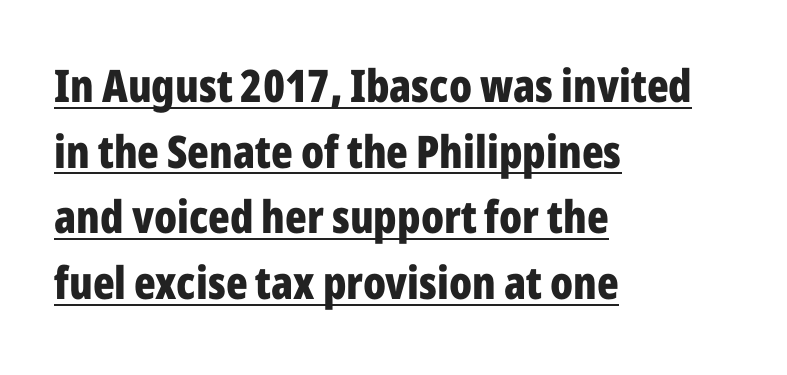
{"serif": "no", "italic": "no", "bold": "yes", "weight": "bold", "width": "condensed", "stroke_contrast": "low", "x_height": "medium", "monospaced": "no", "underline": "yes", "align": "left", "line_spacing": "normal", "line_spacing_ratio": 1.46, "letter_spacing": "normal", "letter_spacing_em": 0.0, "glyph_px": 45}
